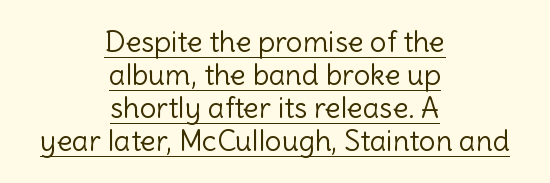
The image shows 29 px light sans-serif type, upright; set centered, tight line spacing (1.14x), normal letter spacing, underlined; a medium x-height.
